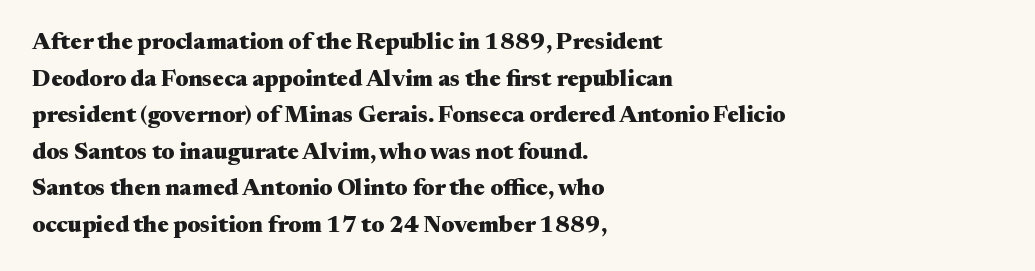
Q: Is the text bold? A: Yes.
Q: Is the text italic (slanted)? A: No, it is upright.
Q: Is the text underlined? A: No.
Q: How is the paragraph aligned? A: Left-aligned.
Q: Is the spacing between letters normal or unusually wide? A: Normal.
Q: Is the spacing between lines tight, normal or loose? A: Normal.
